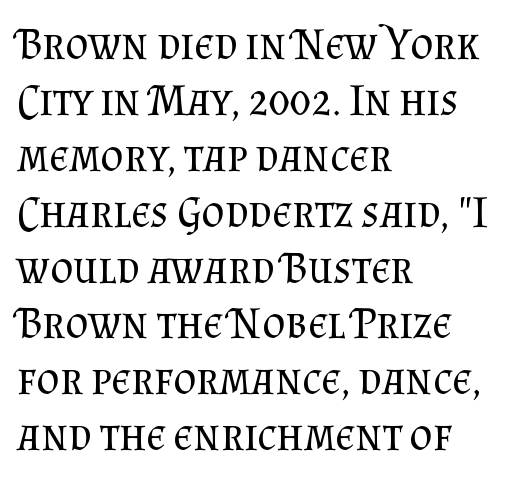
{"serif": "yes", "italic": "no", "bold": "no", "weight": "regular", "width": "normal", "stroke_contrast": "medium", "x_height": "small", "monospaced": "no", "underline": "no", "align": "left", "line_spacing": "normal", "line_spacing_ratio": 1.27, "letter_spacing": "normal", "letter_spacing_em": 0.0, "glyph_px": 44}
